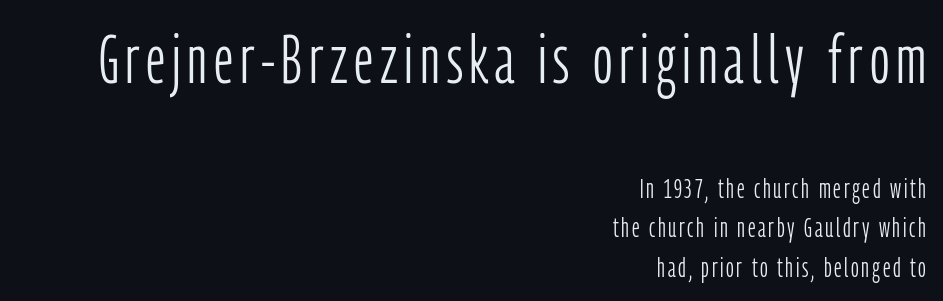
{"serif": "no", "italic": "no", "bold": "no", "weight": "light", "width": "condensed", "stroke_contrast": "low", "x_height": "medium", "monospaced": "no", "underline": "no", "align": "right", "line_spacing": "normal", "line_spacing_ratio": 1.46, "larger_block": "first", "size_ratio": 2.52, "glyph_px": 68}
